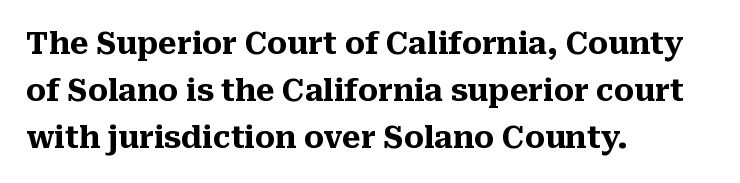
Q: Is the text bold? A: Yes.
Q: Is the text italic (slanted)? A: No, it is upright.
Q: Is the typeface a serif or a sans-serif typeface? A: Serif.
Q: Is the text underlined? A: No.
Q: How is the paragraph aligned? A: Left-aligned.
Q: Is the spacing between letters normal or unusually wide? A: Normal.
Q: Is the spacing between lines tight, normal or loose? A: Normal.
Q: Width (condensed, normal, or wide)? A: Normal.
Q: Stroke contrast? A: Medium.
Q: x-height? A: Medium.
Q: Monospaced? A: No.
